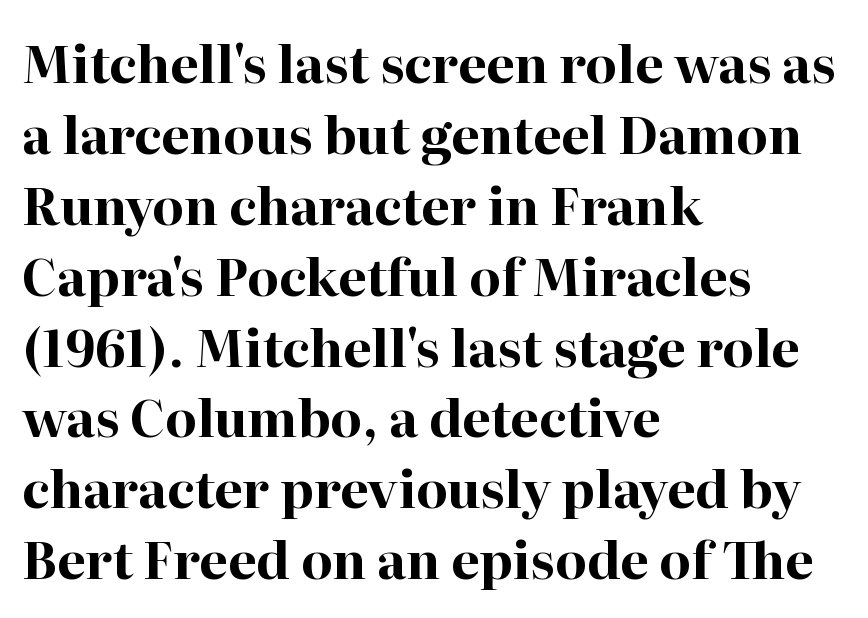
Q: Is the text bold? A: Yes.
Q: Is the text italic (slanted)? A: No, it is upright.
Q: Is the typeface a serif or a sans-serif typeface? A: Serif.
Q: Is the text underlined? A: No.
Q: How is the paragraph aligned? A: Left-aligned.
Q: Is the spacing between letters normal or unusually wide? A: Normal.
Q: Is the spacing between lines tight, normal or loose? A: Normal.
Q: Width (condensed, normal, or wide)? A: Normal.
Q: Stroke contrast? A: High.
Q: x-height? A: Medium.
Q: Monospaced? A: No.
